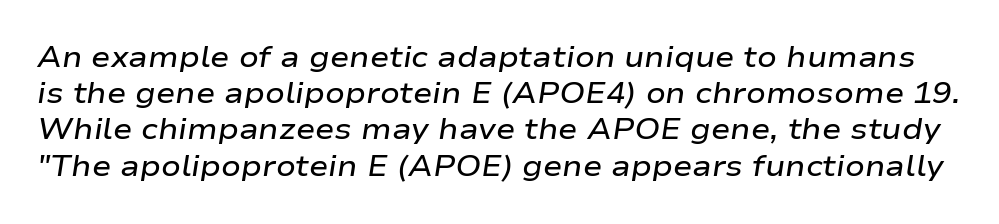
The image shows 29 px semibold, wide type, italic (leaning right); set normal line spacing (1.25x), normal letter spacing, not underlined; low stroke contrast and a medium x-height.
